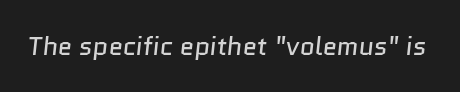
{"bold": "no", "underline": "no", "letter_spacing": "normal", "letter_spacing_em": 0.0, "glyph_px": 26}
